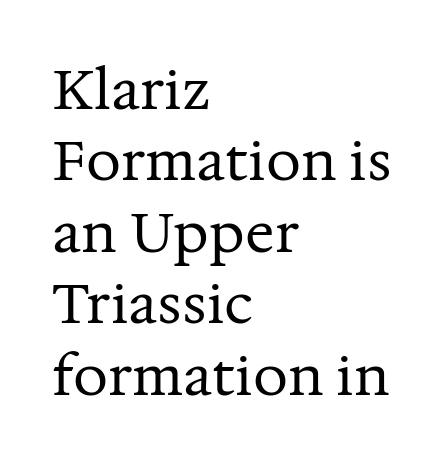
{"serif": "yes", "italic": "no", "bold": "no", "weight": "regular", "width": "normal", "stroke_contrast": "medium", "x_height": "medium", "monospaced": "no", "underline": "no", "align": "left", "line_spacing": "normal", "line_spacing_ratio": 1.3, "letter_spacing": "normal", "letter_spacing_em": 0.0, "glyph_px": 55}
